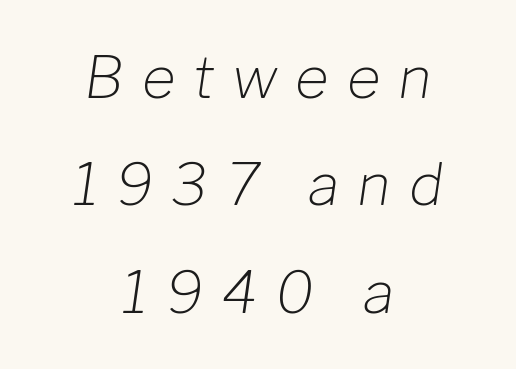
{"italic": "yes", "lean": "right", "slant_degrees": 8, "bold": "no", "weight": "light", "width": "normal", "stroke_contrast": "low", "x_height": "medium", "monospaced": "no", "underline": "no", "align": "center", "line_spacing_ratio": 1.85, "letter_spacing": "wide", "letter_spacing_em": 0.31, "glyph_px": 58}
